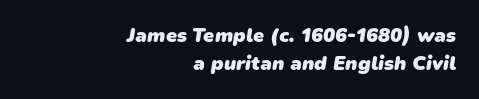
{"bold": "yes", "underline": "no", "align": "right", "line_spacing": "normal", "line_spacing_ratio": 1.4, "letter_spacing": "normal", "letter_spacing_em": 0.0, "glyph_px": 20}
